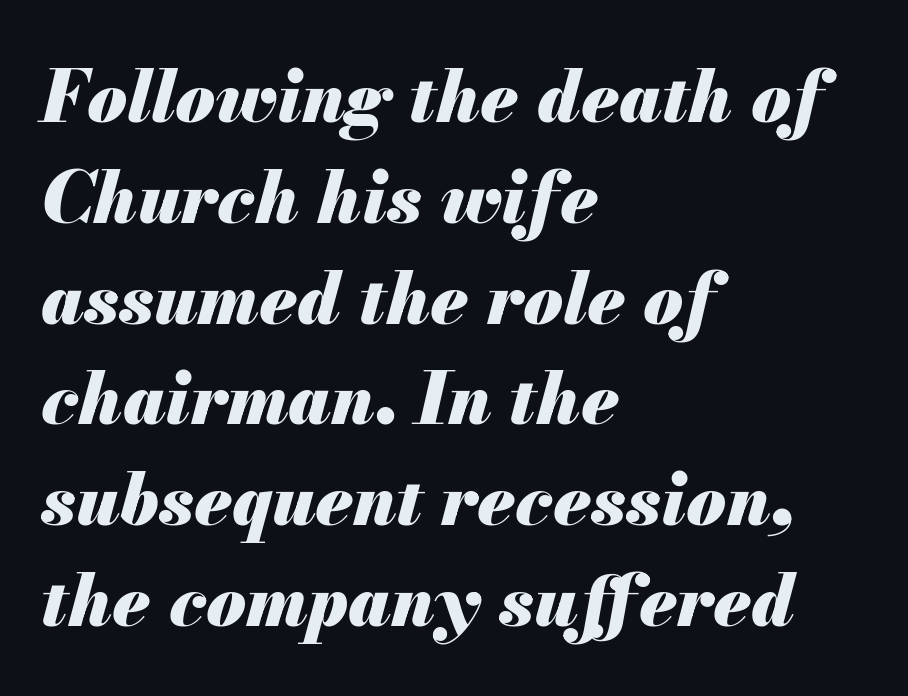
The image shows 72 px heavy type, italic (leaning right); set left-aligned, normal line spacing (1.4x), normal letter spacing, not underlined; medium stroke contrast and a small x-height.
